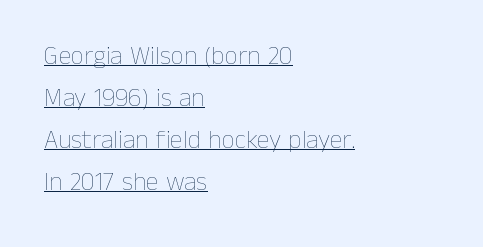
No extra ink here — the face is not bold. Reading down the block, your eye returns to a fixed left position each line. Characters follow at the spacing the type designer built in. Check the space under the baseline: a stroke is drawn there. Nope, not italic — everything's standing straight. Successive baselines arrive at the customary interval.
